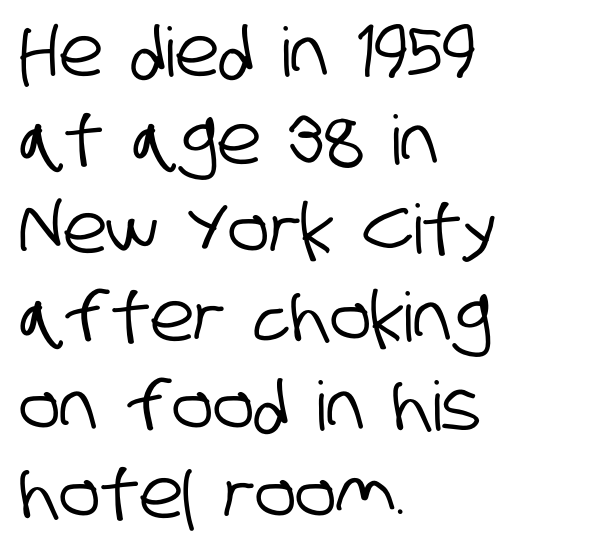
Note the varied advance widths — an 'i' is clearly narrower than an 'm'. Honestly, there is no underline to notice here at all. Nothing unusual about the tracking: characters are spaced as the font intends. Short and long lines alike share a common starting point at left.
